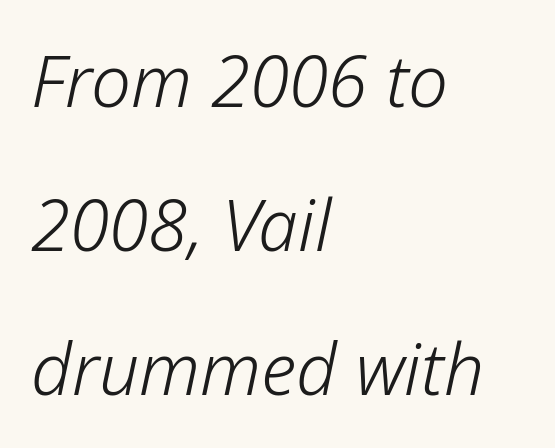
The block of text is sparse from top to bottom, with ample space between rows. The rendering uses natural spacing where letterforms have individual widths. Weight class: somewhere from thin through regular. Every character sits at an angle, as italics do.
